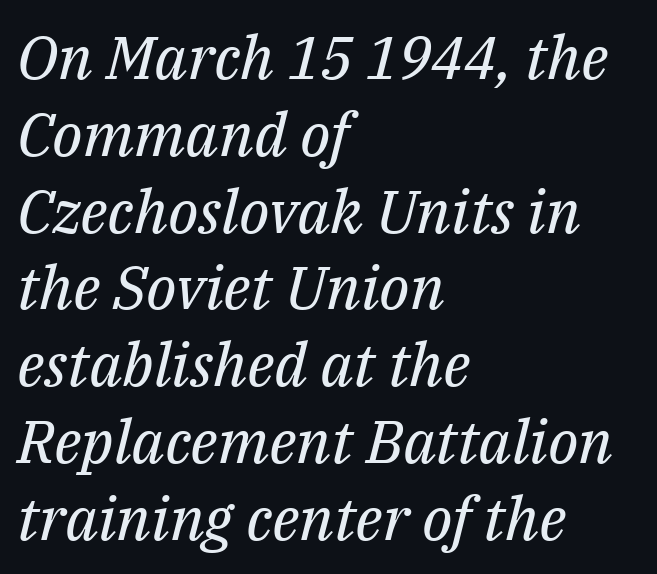
{"serif": "yes", "italic": "yes", "lean": "right", "slant_degrees": 14, "bold": "no", "weight": "regular", "width": "normal", "stroke_contrast": "medium", "x_height": "medium", "monospaced": "no", "underline": "no", "align": "left", "line_spacing": "normal", "line_spacing_ratio": 1.28, "letter_spacing": "normal", "letter_spacing_em": 0.0, "glyph_px": 60}
